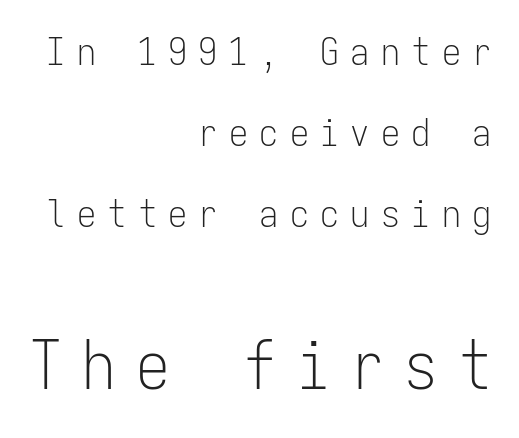
{"serif": "no", "italic": "no", "bold": "no", "weight": "light", "width": "condensed", "stroke_contrast": "low", "x_height": "medium", "monospaced": "yes", "underline": "no", "align": "right", "line_spacing": "loose", "line_spacing_ratio": 2.13, "letter_spacing": "wide", "letter_spacing_em": 0.3, "larger_block": "second", "size_ratio": 1.76, "glyph_px": 67}
